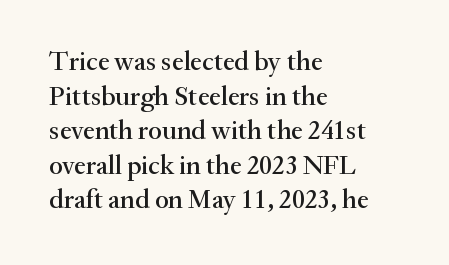
{"italic": "no", "underline": "no", "align": "left", "line_spacing": "normal", "line_spacing_ratio": 1.28, "letter_spacing": "normal", "letter_spacing_em": 0.0, "glyph_px": 27}
